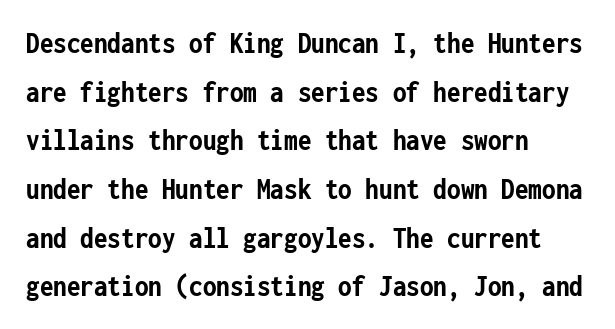
Q: Is the text bold? A: Yes.
Q: Is the text italic (slanted)? A: No, it is upright.
Q: Is the typeface a serif or a sans-serif typeface? A: Sans-serif.
Q: Is the text underlined? A: No.
Q: How is the paragraph aligned? A: Left-aligned.
Q: Is the spacing between letters normal or unusually wide? A: Normal.
Q: Is the spacing between lines tight, normal or loose? A: Normal.
Q: Width (condensed, normal, or wide)? A: Condensed.
Q: Stroke contrast? A: Low.
Q: x-height? A: Medium.
Q: Monospaced? A: Yes.
